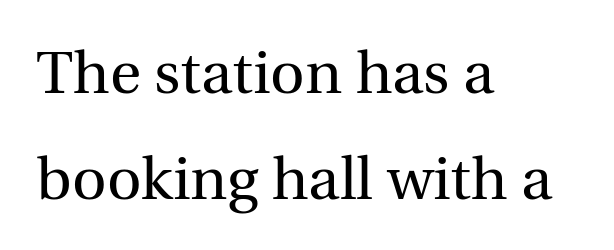
The image shows 60 px regular-weight serif type, upright; set left-aligned, line spacing 1.76x, normal letter spacing, not underlined; a medium x-height.
